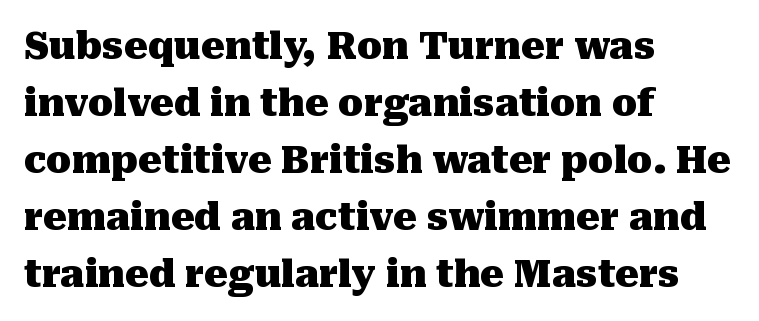
Q: Is the text bold? A: Yes.
Q: Is the text italic (slanted)? A: No, it is upright.
Q: Is the typeface a serif or a sans-serif typeface? A: Serif.
Q: Is the text underlined? A: No.
Q: How is the paragraph aligned? A: Left-aligned.
Q: Is the spacing between letters normal or unusually wide? A: Normal.
Q: Is the spacing between lines tight, normal or loose? A: Normal.
Q: Width (condensed, normal, or wide)? A: Normal.
Q: Stroke contrast? A: Medium.
Q: x-height? A: Medium.
Q: Monospaced? A: No.
